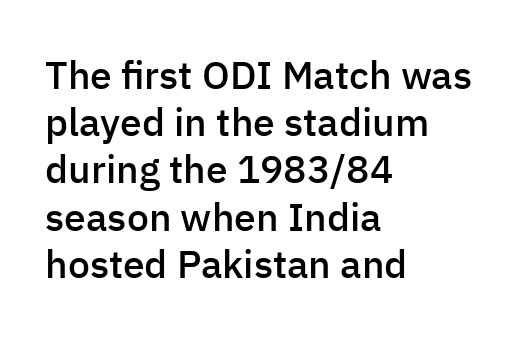
The type sits square on the baseline with zero lean. Between one letter and the next there's only the usual sliver of space. Has an underline been added? It has not. Every letter is mildly thick-stroked: semibold rather than bold.
